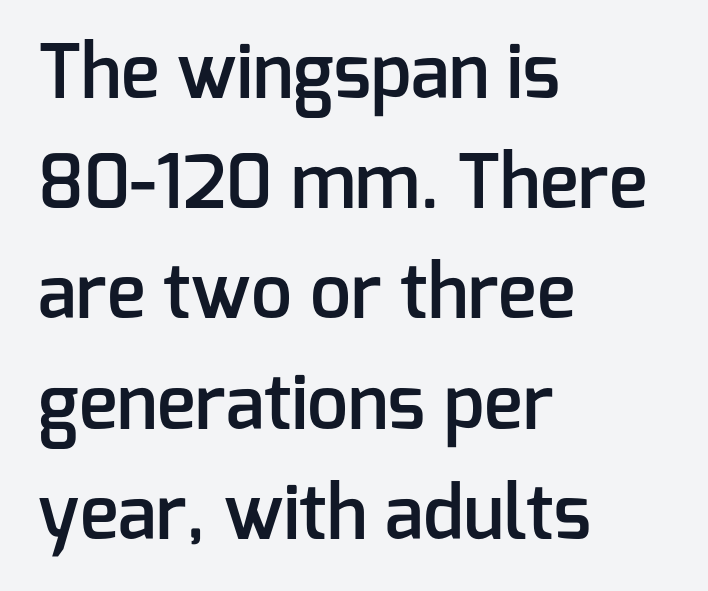
Q: Is the text bold? A: Semi-bold.
Q: Is the text italic (slanted)? A: No, it is upright.
Q: Is the typeface a serif or a sans-serif typeface? A: Sans-serif.
Q: Is the text underlined? A: No.
Q: How is the paragraph aligned? A: Left-aligned.
Q: Is the spacing between letters normal or unusually wide? A: Normal.
Q: Is the spacing between lines tight, normal or loose? A: Normal.
Q: Width (condensed, normal, or wide)? A: Normal.
Q: Stroke contrast? A: Low.
Q: x-height? A: Medium.
Q: Monospaced? A: No.
